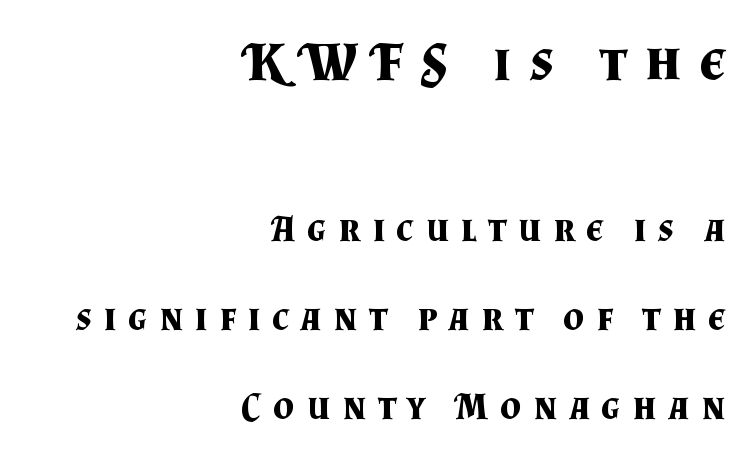
Q: Is the text bold? A: Yes.
Q: Is the text italic (slanted)? A: No, it is upright.
Q: Is the typeface a serif or a sans-serif typeface? A: Serif.
Q: Is the text underlined? A: No.
Q: How is the paragraph aligned? A: Right-aligned.
Q: Is the spacing between letters normal or unusually wide? A: Unusually wide.
Q: Is the spacing between lines tight, normal or loose? A: Loose.
Q: Which block of text is set in a larger size, the first (top) or the second (bottom)? A: The first (top) one.
Q: Width (condensed, normal, or wide)? A: Normal.
Q: Stroke contrast? A: Medium.
Q: x-height? A: Small.
Q: Monospaced? A: No.
